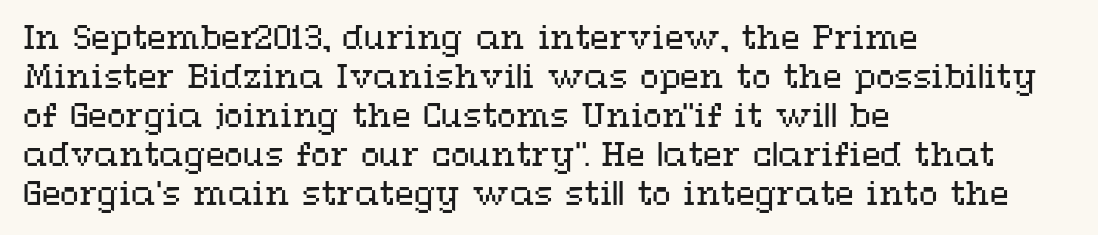
Q: Is the text bold? A: No.
Q: Is the text italic (slanted)? A: No, it is upright.
Q: Is the text underlined? A: No.
Q: How is the paragraph aligned? A: Left-aligned.
Q: Is the spacing between letters normal or unusually wide? A: Normal.
Q: Is the spacing between lines tight, normal or loose? A: Normal.
Q: Width (condensed, normal, or wide)? A: Wide.
Q: Stroke contrast? A: Medium.
Q: x-height? A: Medium.
Q: Monospaced? A: No.
